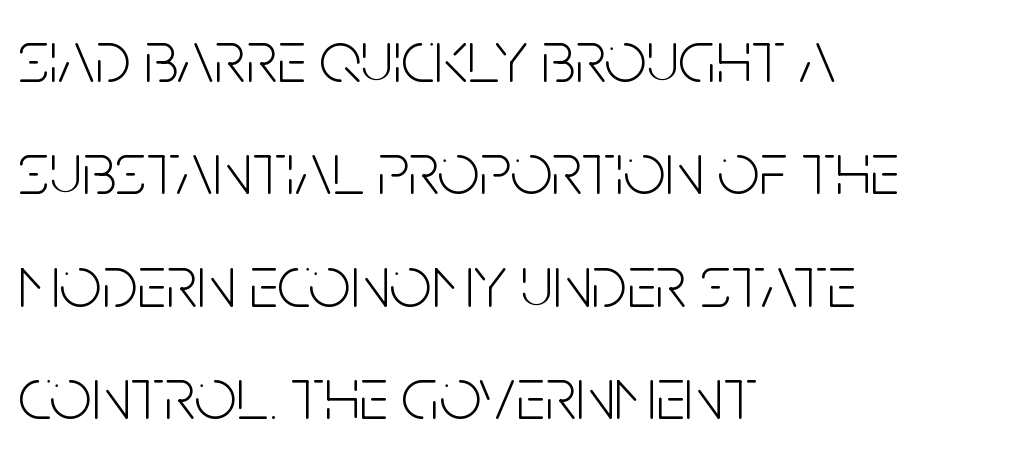
Q: Is the text bold? A: No.
Q: Is the text italic (slanted)? A: No, it is upright.
Q: Is the typeface a serif or a sans-serif typeface? A: Sans-serif.
Q: Is the text underlined? A: No.
Q: How is the paragraph aligned? A: Left-aligned.
Q: Is the spacing between letters normal or unusually wide? A: Normal.
Q: Is the spacing between lines tight, normal or loose? A: Normal.
Q: Width (condensed, normal, or wide)? A: Condensed.
Q: Stroke contrast? A: Low.
Q: x-height? A: Large.
Q: Monospaced? A: No.
